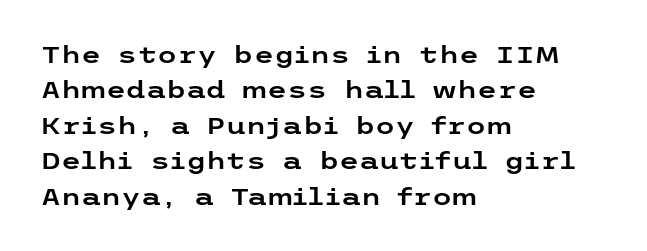
{"italic": "no", "underline": "no", "align": "left", "line_spacing": "normal", "line_spacing_ratio": 1.54, "letter_spacing": "normal", "letter_spacing_em": 0.0, "glyph_px": 23}
